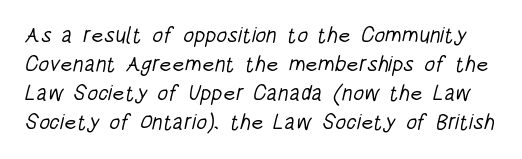
How are the letters spaced? Ordinarily, with no added tracking. These lines sit exactly where default settings would place them. Ink coverage per letter is moderate at most. Unmarked baselines from the first word to the last.
